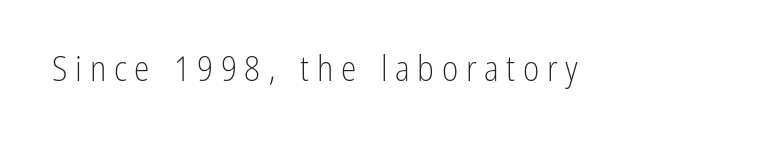
The image shows 35 px light, condensed sans-serif type, upright; set unusually wide letter spacing (+0.22 em), not underlined; low stroke contrast and a medium x-height.
